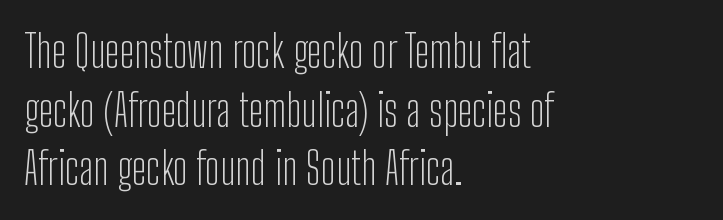
Heaviness? Minimal to ordinary, like unemphasized prose. In terms of letterspacing, this is plain default setting. The rendering anchors every line to the left-hand side. Check the space under the baseline: it is left empty.
